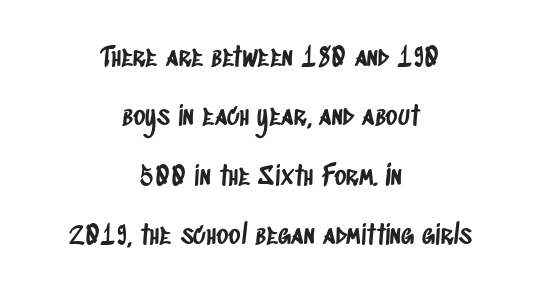
{"underline": "no", "align": "center", "line_spacing": "loose", "line_spacing_ratio": 2.28, "letter_spacing": "normal", "letter_spacing_em": 0.0, "glyph_px": 26}
